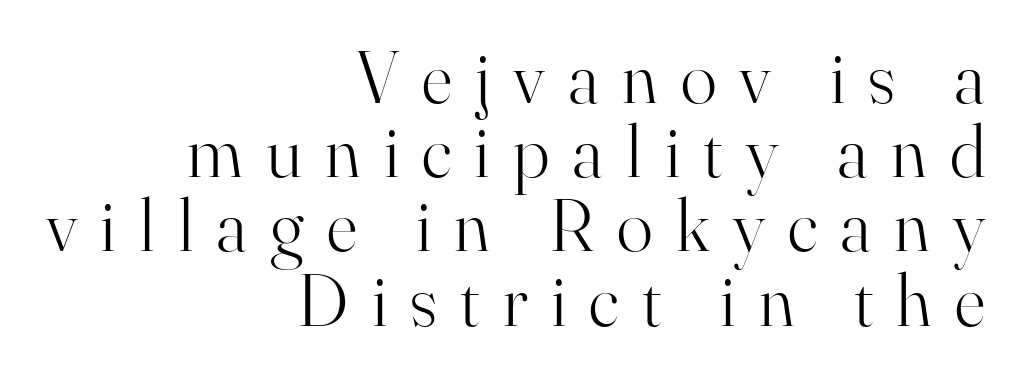
{"serif": "yes", "italic": "no", "bold": "no", "weight": "light", "width": "normal", "stroke_contrast": "high", "x_height": "small", "monospaced": "no", "underline": "no", "align": "right", "line_spacing": "tight", "line_spacing_ratio": 0.99, "letter_spacing": "wide", "letter_spacing_em": 0.31, "glyph_px": 75}
